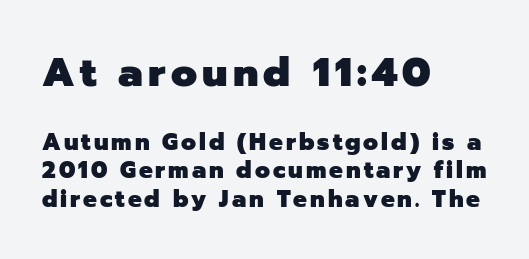
As a designer I'd log this as weight 700, bold. The letters stand straight up with perfectly vertical stems. A typesetter would call this proportional, since set widths differ per character. Notice how the passage keeps a crisp vertical edge on the left only. Glance below the letters and you will spot only blank space.
